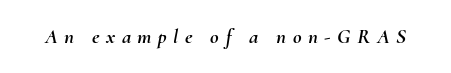
{"italic": "yes", "lean": "right", "slant_degrees": 10, "underline": "no", "letter_spacing": "wide", "letter_spacing_em": 0.31, "glyph_px": 21}
